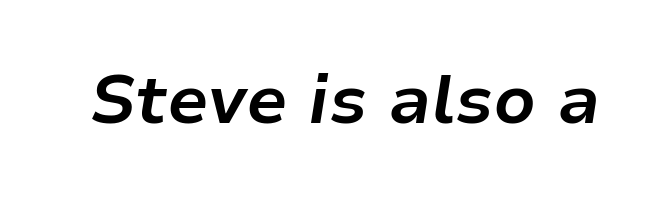
Short note: letters normally spaced. The rendering uses a bold face; every stroke is thick and dark. A clean baseline with only descenders dipping below it. The passage shown is typed in a proportional face where columns would drift. The letters are slanted; this is an italic face.
